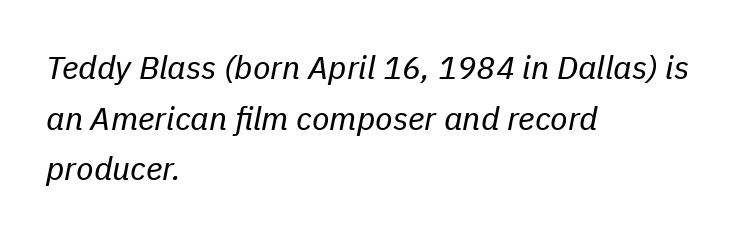
{"italic": "yes", "lean": "right", "slant_degrees": 11, "bold": "no", "weight": "regular", "width": "normal", "stroke_contrast": "low", "x_height": "medium", "monospaced": "no", "underline": "no", "align": "left", "line_spacing": "normal", "line_spacing_ratio": 1.58, "letter_spacing": "normal", "letter_spacing_em": 0.0, "glyph_px": 32}
